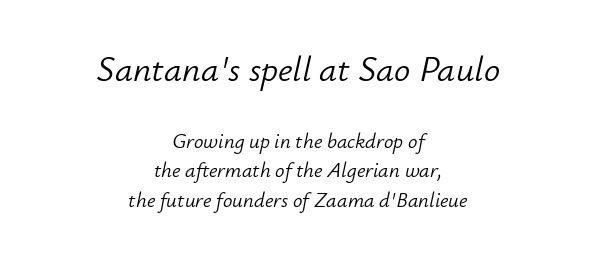
The image shows 36 px light type, italic (leaning right); set centered, normal line spacing (1.41x), normal letter spacing, not underlined; the first (top) block is 1.71x larger; low stroke contrast and a small x-height.
